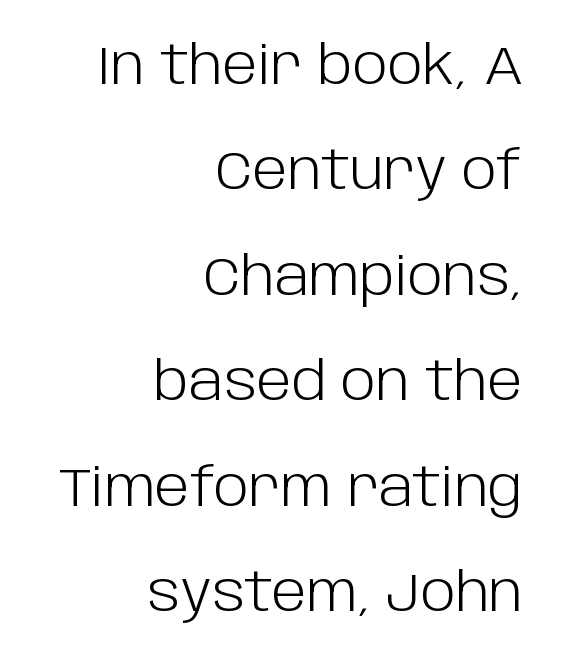
Stems and bowls with no extra thickness — not bold. The passage shown has conventional tracking throughout. Descenders hang freely into open space. The face used here is a sans, in the tradition of grotesques and geometrics. Every stem runs plumb, perpendicular to the baseline.
